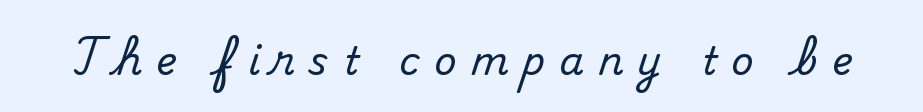
The image shows 39 px serif type; set unusually wide letter spacing (+0.36 em), not underlined; medium stroke contrast and a small x-height.
